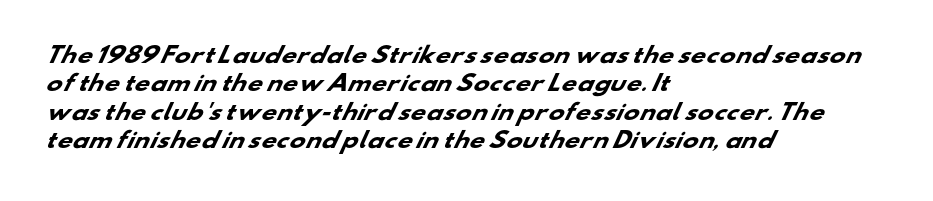
The image shows 21 px bold type; set left-aligned, normal line spacing (1.35x), normal letter spacing, not underlined.
